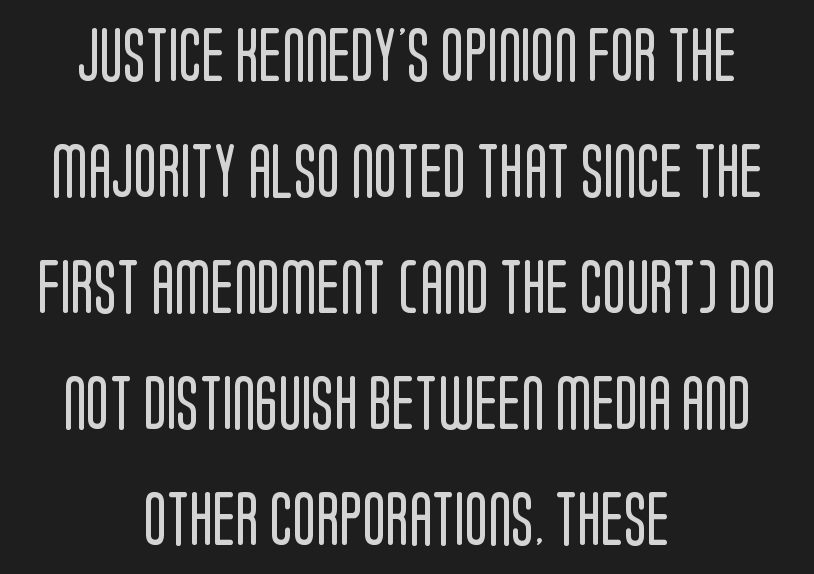
Q: Is the text bold? A: No.
Q: Is the text italic (slanted)? A: No, it is upright.
Q: Is the typeface a serif or a sans-serif typeface? A: Sans-serif.
Q: Is the text underlined? A: No.
Q: How is the paragraph aligned? A: Centered.
Q: Is the spacing between letters normal or unusually wide? A: Normal.
Q: Is the spacing between lines tight, normal or loose? A: Loose.
Q: Width (condensed, normal, or wide)? A: Condensed.
Q: Stroke contrast? A: Low.
Q: x-height? A: Large.
Q: Monospaced? A: No.
